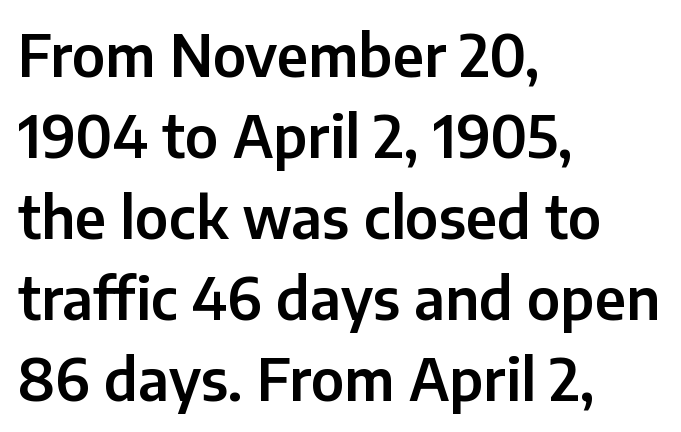
Do the characters align in a grid? No, the font is proportional. Glance below the letters and you will spot only blank space. Glyph-to-glyph distance matches everyday printed text. The line-height multiplier appears to be the usual default. Each line starts at the same left margin while the right side varies. When letters stand straight like this, we call the style roman or upright.
